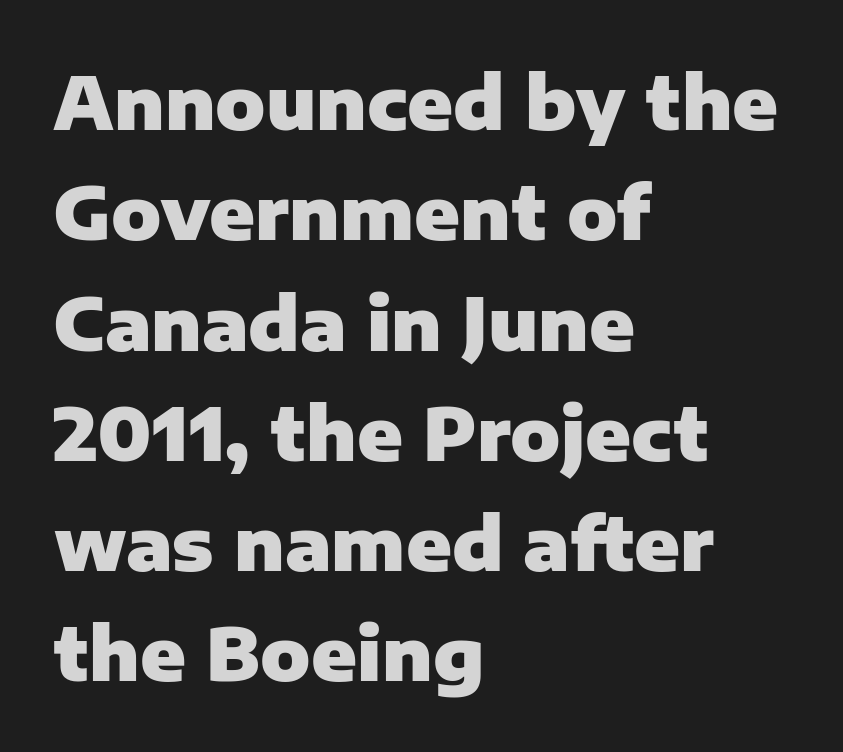
Q: Is the text bold? A: Yes.
Q: Is the text italic (slanted)? A: No, it is upright.
Q: Is the typeface a serif or a sans-serif typeface? A: Sans-serif.
Q: Is the text underlined? A: No.
Q: How is the paragraph aligned? A: Left-aligned.
Q: Is the spacing between letters normal or unusually wide? A: Normal.
Q: Is the spacing between lines tight, normal or loose? A: Normal.
Q: Width (condensed, normal, or wide)? A: Normal.
Q: Stroke contrast? A: Low.
Q: x-height? A: Medium.
Q: Monospaced? A: No.
